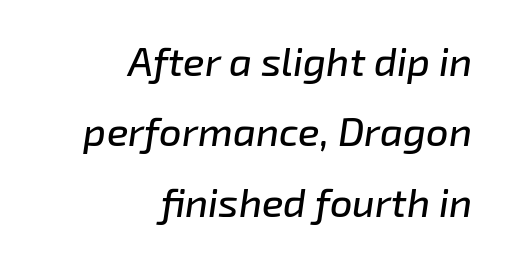
Emphasis-style slanted type is in use. Glance below the letters and you will spot only blank space. Is the letter spacing exaggerated? No — it looks like the ordinary default. Does the copy run flush right? Yes — the right margin is perfectly even. Note the varied advance widths — an 'i' is clearly narrower than an 'm'.
